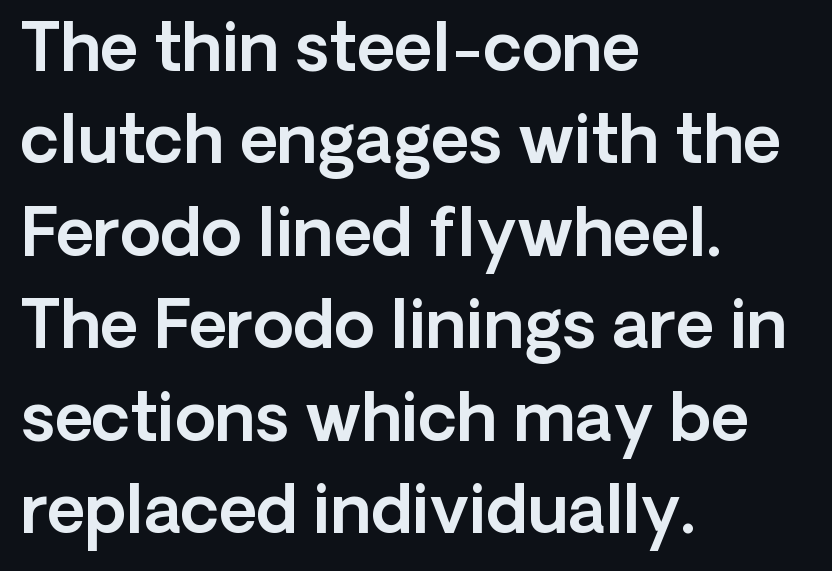
Are there feet on the stems? There aren't — it's a sans. Every stem runs plumb, perpendicular to the baseline. The passage shown is not underscored anywhere. One-word summary of the alignment: left. Does the leading feel generous? No, just average. Each letter keeps its own natural width here, so spacing adapts to shape.
